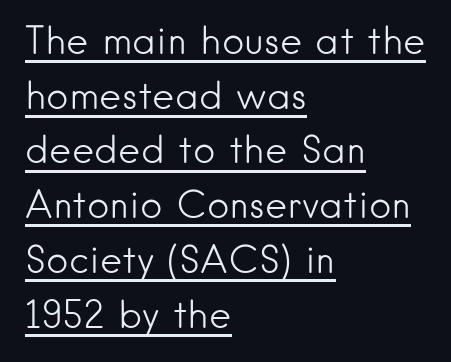
The image shows 38 px light sans-serif type, upright; set left-aligned, normal line spacing (1.44x), normal letter spacing, underlined; low stroke contrast and a small x-height.
